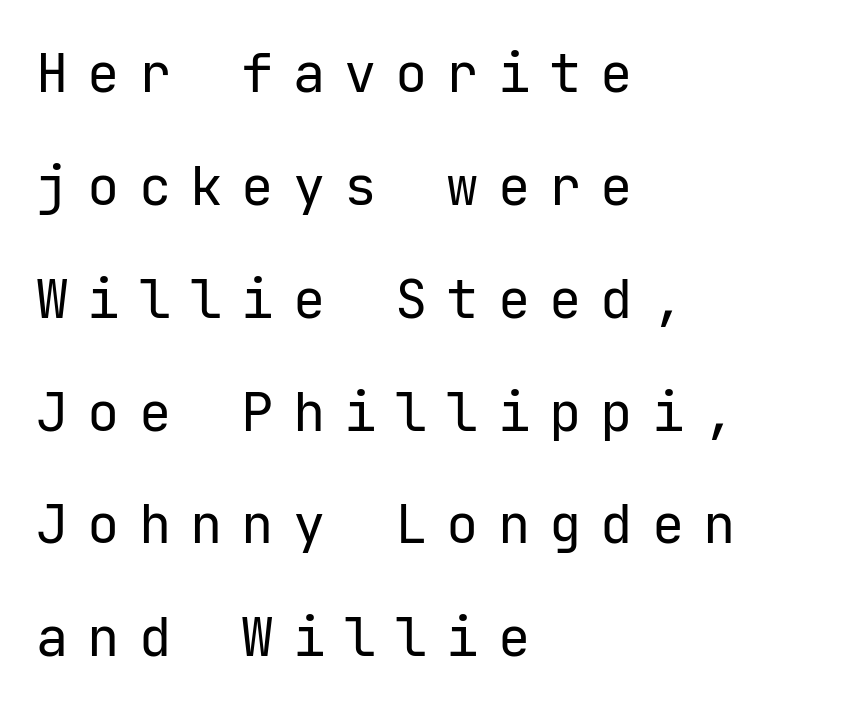
Q: Is the text bold? A: No.
Q: Is the text italic (slanted)? A: No, it is upright.
Q: Is the typeface a serif or a sans-serif typeface? A: Sans-serif.
Q: Is the text underlined? A: No.
Q: How is the paragraph aligned? A: Left-aligned.
Q: Is the spacing between letters normal or unusually wide? A: Unusually wide.
Q: Is the spacing between lines tight, normal or loose? A: Loose.
Q: Width (condensed, normal, or wide)? A: Normal.
Q: Stroke contrast? A: Low.
Q: x-height? A: Medium.
